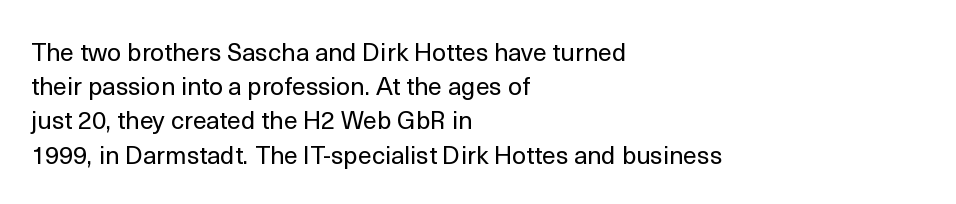
{"italic": "no", "bold": "no", "underline": "no", "align": "left", "line_spacing": "normal", "line_spacing_ratio": 1.37, "letter_spacing": "normal", "letter_spacing_em": 0.0, "glyph_px": 25}
